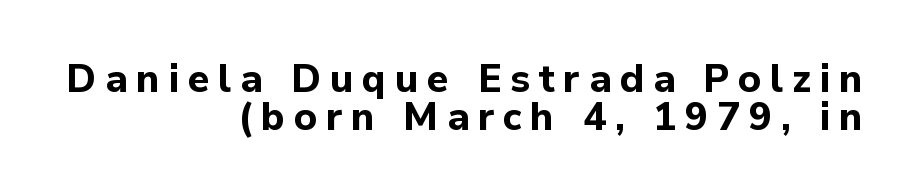
Rendered with straight, roman letterforms. Look at the stroke-to-counter ratio: heavy, a bold. These lines are rendered in a variable-pitch font. Quick note: underline off. I'd call this a sans setting — the letters go barefoot. The paragraph shown leans on its right margin.
